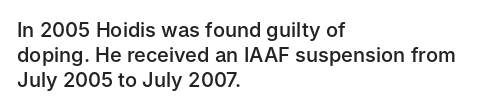
Caption: multi-line text, flush left, ragged right. Is the type bold? Partly — it's a semibold, heavier than regular but not fully bold. The rendering keeps characters at their native spacing. Is there any slant? The stems are plumb. Compared with typical paragraphs, the rows here are spaced about the same.
